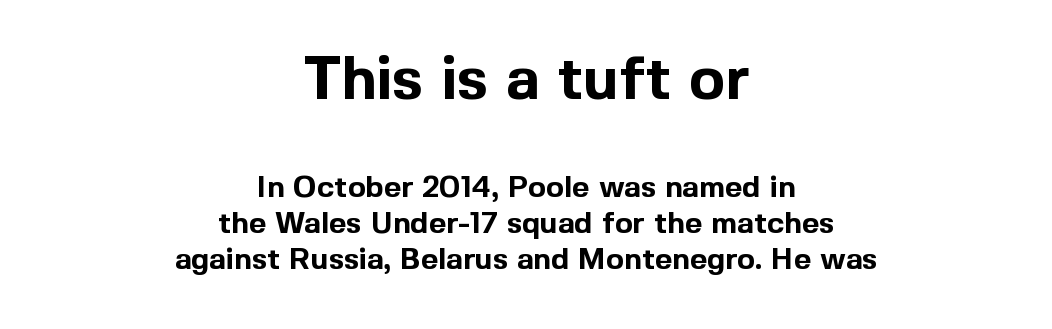
On the weight axis this lands at bold, roughly 700. The face used here is rendered with its standard letterfit. You could not count columns in this text — the font is proportionally spaced. Each row of text sits above clean, open space.
